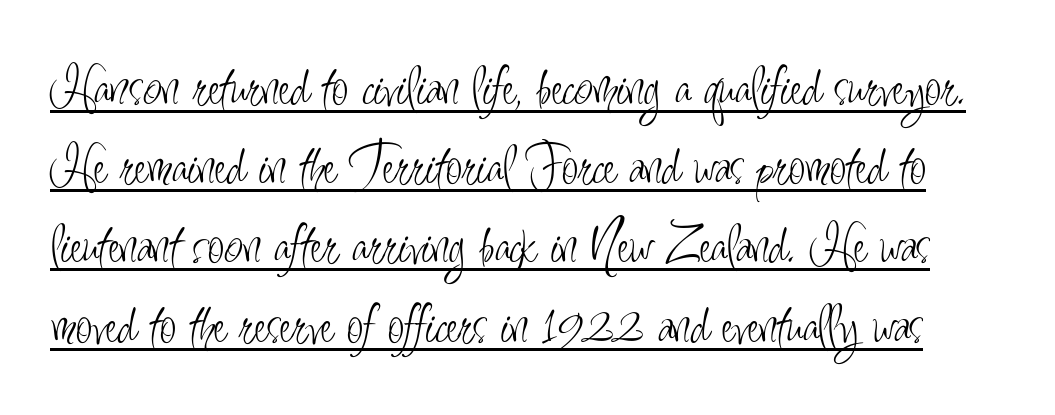
The image shows 60 px light, condensed sans-serif type; set normal line spacing (1.32x), normal letter spacing, underlined; low stroke contrast and a small x-height.
